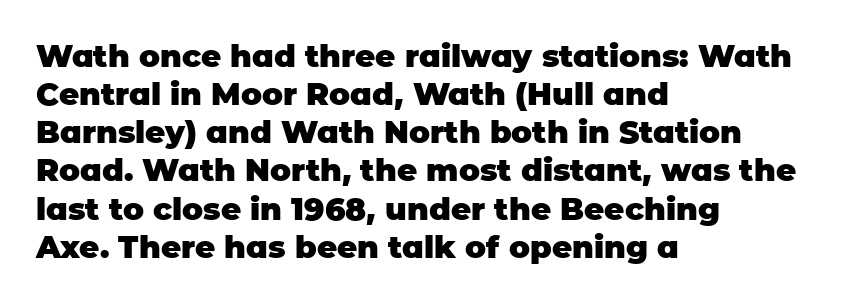
Q: Is the text bold? A: Yes.
Q: Is the text italic (slanted)? A: No, it is upright.
Q: Is the typeface a serif or a sans-serif typeface? A: Sans-serif.
Q: Is the text underlined? A: No.
Q: How is the paragraph aligned? A: Left-aligned.
Q: Is the spacing between letters normal or unusually wide? A: Normal.
Q: Width (condensed, normal, or wide)? A: Normal.
Q: Stroke contrast? A: Low.
Q: x-height? A: Large.
Q: Monospaced? A: No.
